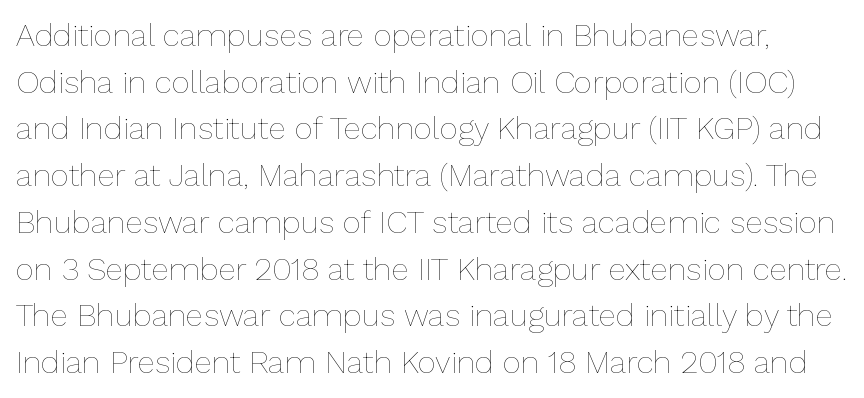
{"italic": "no", "bold": "no", "weight": "thin", "width": "normal", "stroke_contrast": "low", "x_height": "medium", "monospaced": "no", "underline": "no", "line_spacing": "normal", "line_spacing_ratio": 1.46, "letter_spacing": "normal", "letter_spacing_em": 0.0, "glyph_px": 32}
